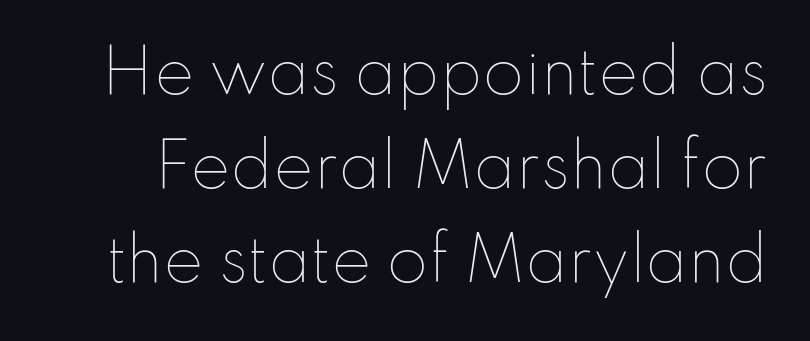
The letterforms sit at book weight or below. There is no visible air inserted between adjacent glyphs. If you drew a line through each stem, it would be perfectly vertical. Successive baselines arrive at the customary interval. Varying glyph widths throughout — classic text-font behaviour. The strip under each line holds only bare page.
